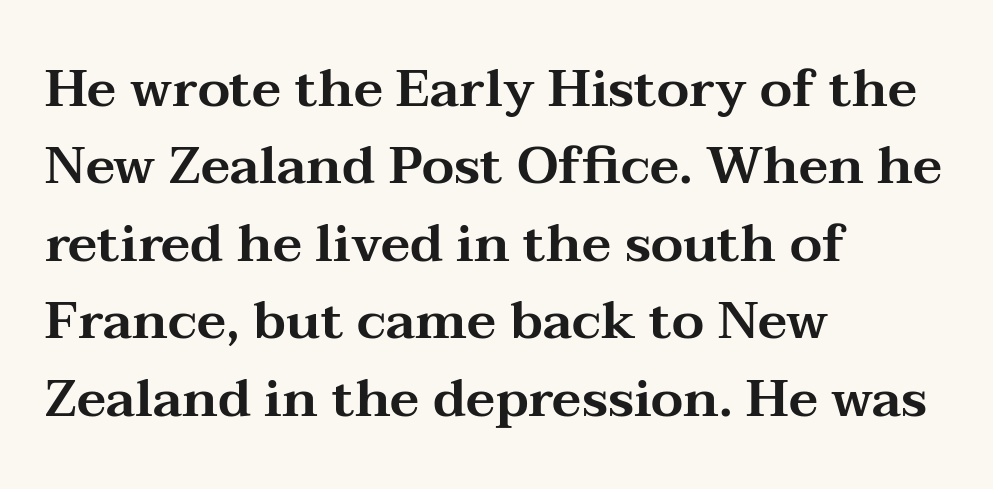
Q: Is the text italic (slanted)? A: No, it is upright.
Q: Is the typeface a serif or a sans-serif typeface? A: Serif.
Q: Is the text underlined? A: No.
Q: How is the paragraph aligned? A: Left-aligned.
Q: Is the spacing between letters normal or unusually wide? A: Normal.
Q: Is the spacing between lines tight, normal or loose? A: Normal.
Q: Width (condensed, normal, or wide)? A: Wide.
Q: Stroke contrast? A: Medium.
Q: x-height? A: Medium.
Q: Monospaced? A: No.
